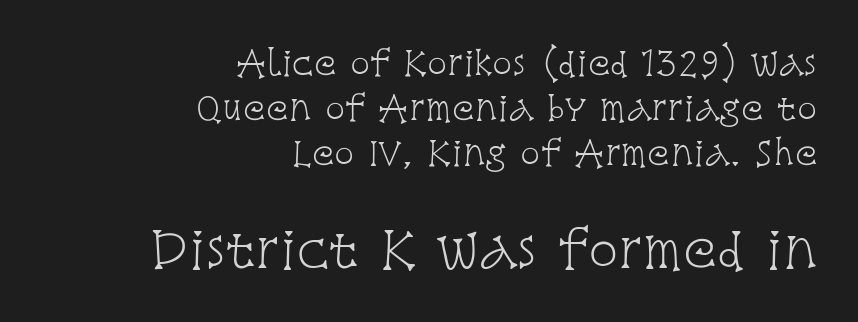
The image shows 50 px light, condensed serif type, upright; set right-aligned, normal line spacing (1.36x), normal letter spacing, not underlined; the second (bottom) block is 1.52x larger; low stroke contrast and a large x-height.
